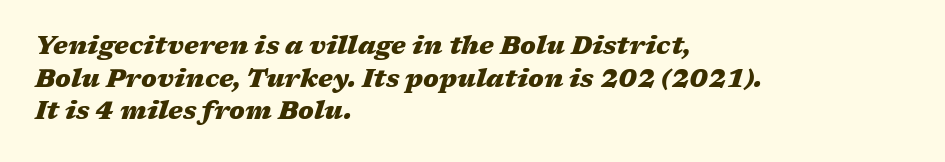
The image shows 25 px bold type, italic (leaning right); set left-aligned, normal line spacing (1.31x), normal letter spacing, not underlined.
